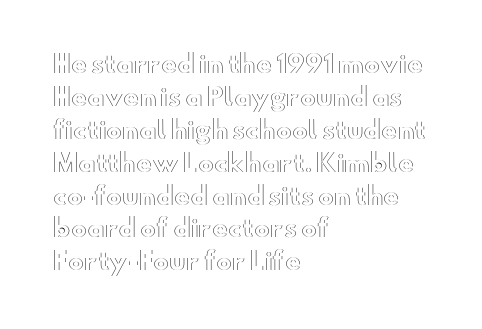
The image shows 24 px text type, upright; set left-aligned, normal line spacing (1.37x), normal letter spacing, not underlined.
